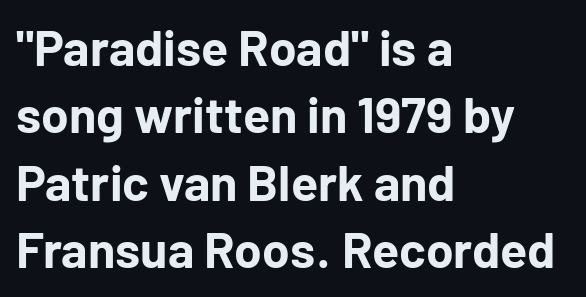
The passage shown is emphatically bold. Spacing between characters is what you'd get straight out of the box. The rendering uses a moderate line-height, typical for paragraphs. Which margin do the lines hug? The left one — the right edge is uneven. Quick note: not italic, upright.
